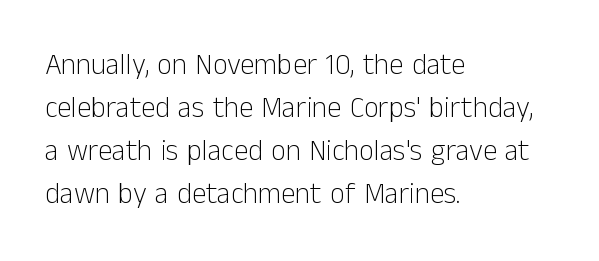
Observe the absence of serifs on each vertical stroke in this sample. Posture: straight, roman, zero tilt. Short and long lines alike share a common starting point at left. Letter spacing: default.
